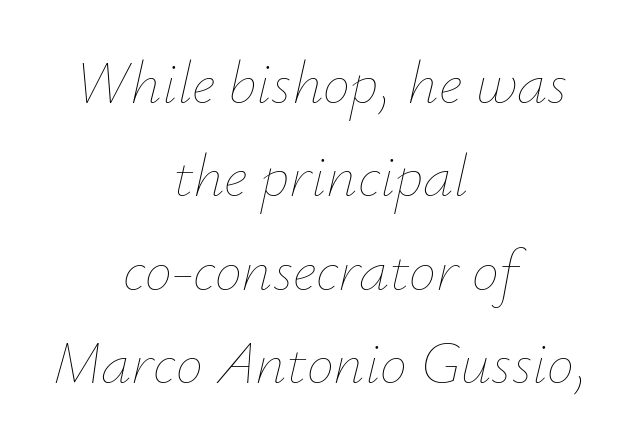
{"italic": "yes", "lean": "right", "slant_degrees": 12, "bold": "no", "weight": "thin", "width": "normal", "stroke_contrast": "low", "x_height": "small", "monospaced": "no", "underline": "no", "align": "center", "line_spacing": "normal", "line_spacing_ratio": 1.53, "letter_spacing": "normal", "letter_spacing_em": 0.0, "glyph_px": 61}
